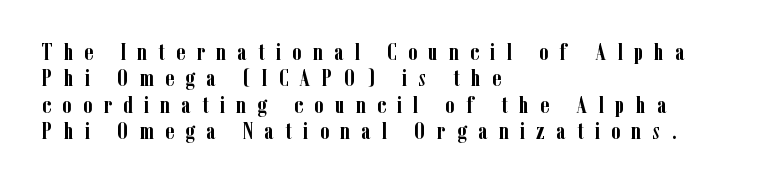
Each line starts at the same left margin while the right side varies. This is heavy type, rendered in bold. The type sits square on the baseline with zero lean. The specimen omits any rule beneath the text block's lines. The passage shown has open, widely tracked lettering throughout. Very little white space separates one row of letters from the next.
